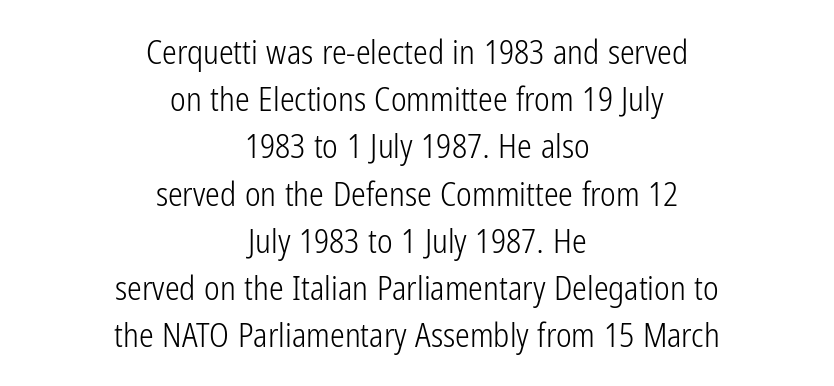
The lines sit at an ordinary, default distance from one another. The passage shown is typed in a proportional face where columns would drift. Posture: vertical. Where is the straight margin? There isn't one; the lines are centered. Bold? No — there's no thickening of the strokes. Between one letter and the next there's only the usual sliver of space.
